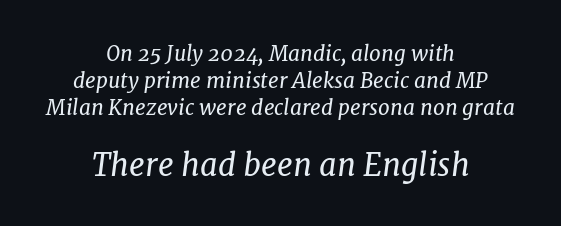
A normal amount of white space separates one row of letters from the next. Short note: letters normally spaced. Each line is balanced around a shared central axis. Scale increases going downward across the two blocks. Looking at the ascenders, they clearly lean.
